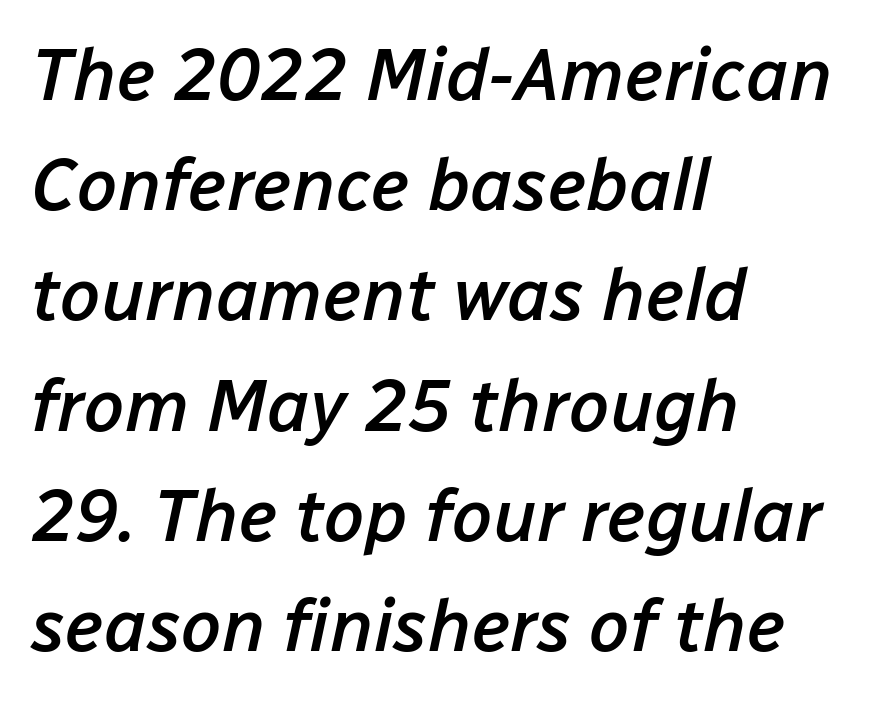
Weight: semibold (demi). The passage shown leans; its letterforms are oblique. Honestly, there is no underline to notice here at all. The leading is moderate, giving the passage an even texture. Does extra space separate the letters? No, they use regular spacing.
